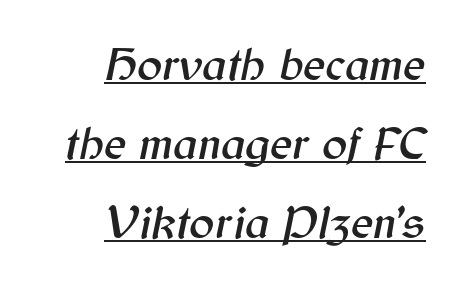
The image shows 47 px text type, italic (leaning right); set right-aligned, normal line spacing (1.68x), normal letter spacing, underlined; medium stroke contrast and a medium x-height.
